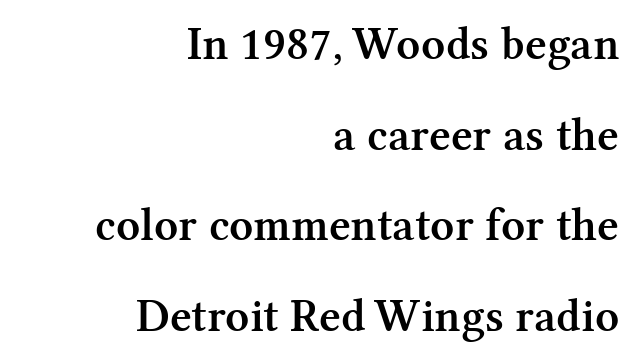
The image shows 47 px semibold serif type, upright; set right-aligned, loose line spacing (1.93x), normal letter spacing, not underlined; medium stroke contrast and a medium x-height.
